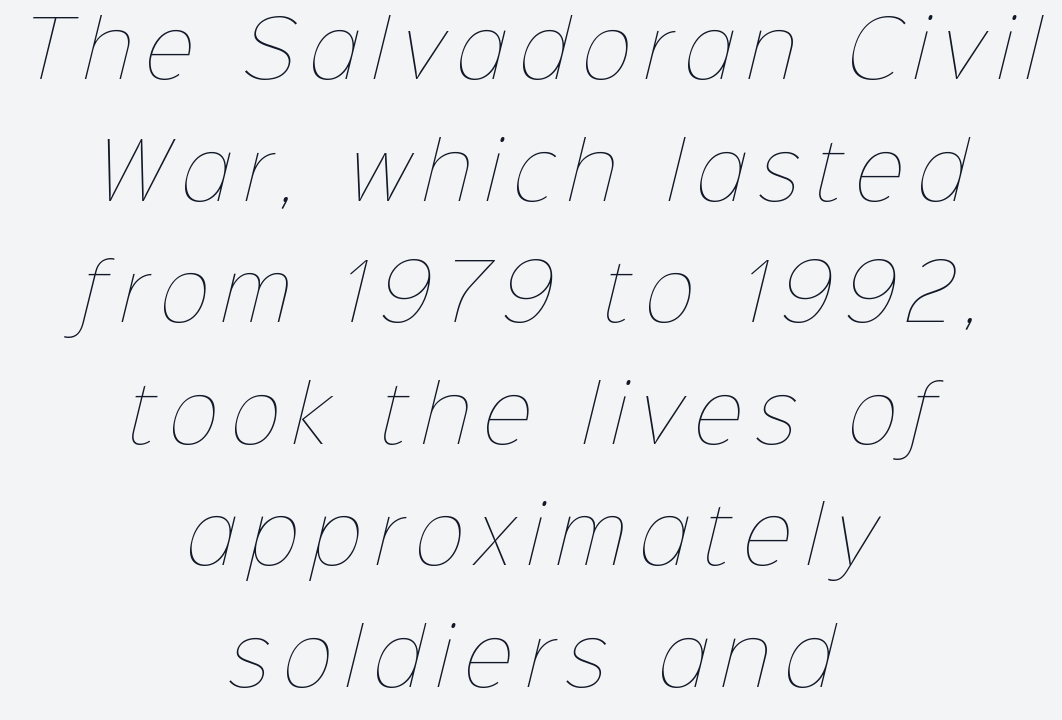
Just letters on the line, the space beneath them empty. How would I describe the line gaps? Plain and ordinary. Short and long lines alike share a common midpoint. The typesetting does not lean heavy: it is not bold.
